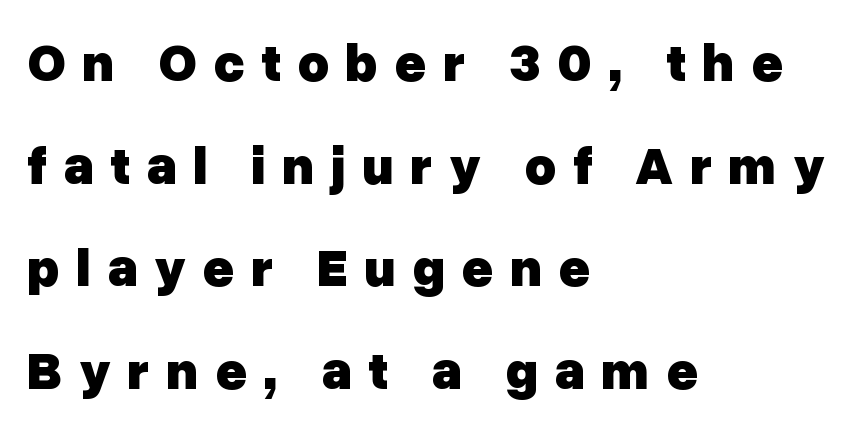
This rendering uses left alignment, leaving the right contour irregular. Think of a printed novel: that variable character pitch is what you see here. The tracking reads as deliberately expanded to a designer's eye. Bare-footed words on every line. Each letter's strokes conclude bluntly, with no projecting serifs.
